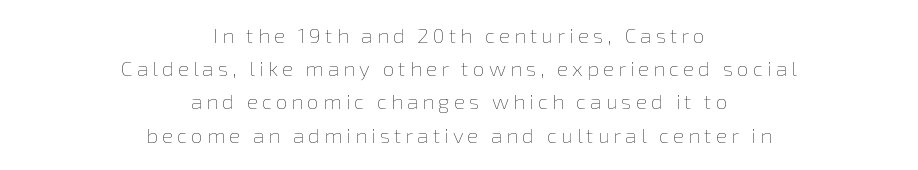
Stroke mass is kept to a normal reading level or below. The typesetter chose a symmetrical, centered arrangement here. Normally led — the rows are evenly, conventionally spaced. The space directly below the letters is spotless. Designer's note — italics off, roman on.
